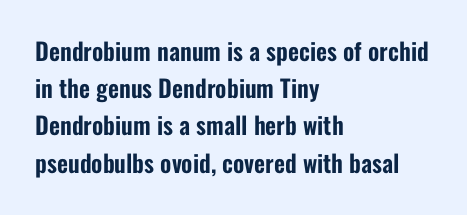
The image shows 24 px text type, upright; set left-aligned, normal line spacing (1.55x), normal letter spacing, not underlined.
